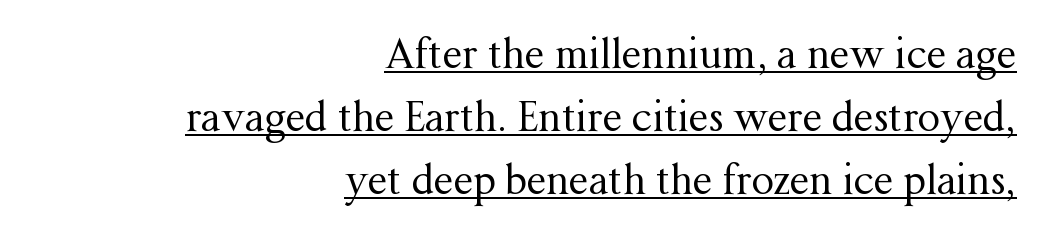
Q: Is the text bold? A: No.
Q: Is the text italic (slanted)? A: No, it is upright.
Q: Is the typeface a serif or a sans-serif typeface? A: Serif.
Q: Is the text underlined? A: Yes.
Q: How is the paragraph aligned? A: Right-aligned.
Q: Is the spacing between letters normal or unusually wide? A: Normal.
Q: Is the spacing between lines tight, normal or loose? A: Normal.
Q: Width (condensed, normal, or wide)? A: Normal.
Q: Stroke contrast? A: Medium.
Q: x-height? A: Medium.
Q: Monospaced? A: No.
